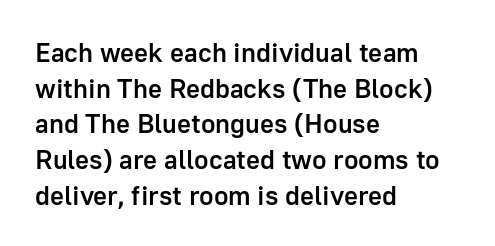
{"italic": "no", "bold": "semi", "underline": "no", "align": "left", "line_spacing": "normal", "line_spacing_ratio": 1.32, "letter_spacing": "normal", "letter_spacing_em": 0.0, "glyph_px": 27}
